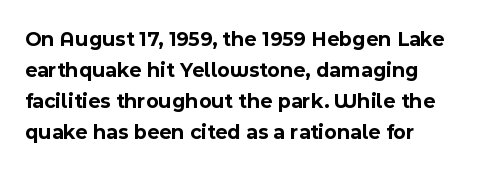
Each row of text sits above clean, open space. Designer's note — italics off, roman on. Letter spacing: default. Honestly, the row spacing looks completely unremarkable. Pretty heavy lettering here — definitely bold.
